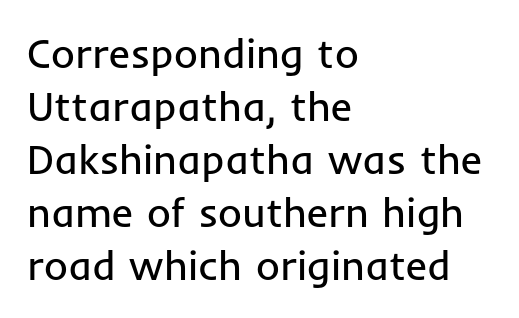
Q: Is the text bold? A: No.
Q: Is the text italic (slanted)? A: No, it is upright.
Q: Is the typeface a serif or a sans-serif typeface? A: Sans-serif.
Q: Is the text underlined? A: No.
Q: How is the paragraph aligned? A: Left-aligned.
Q: Is the spacing between letters normal or unusually wide? A: Normal.
Q: Is the spacing between lines tight, normal or loose? A: Normal.
Q: Width (condensed, normal, or wide)? A: Normal.
Q: Stroke contrast? A: Low.
Q: x-height? A: Medium.
Q: Monospaced? A: No.
